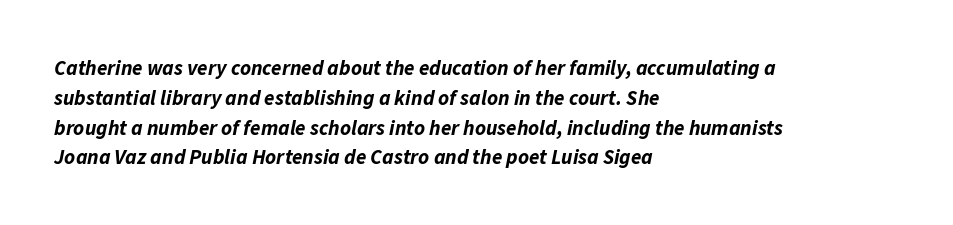
Designer's note — italics engaged. The text block is weighted toward the left margin, trailing off unevenly rightward. The sample has been set heavy, in full bold. Words appear dense and cohesive because spacing is normal. Rows of type keep a routine distance in the vertical direction.
